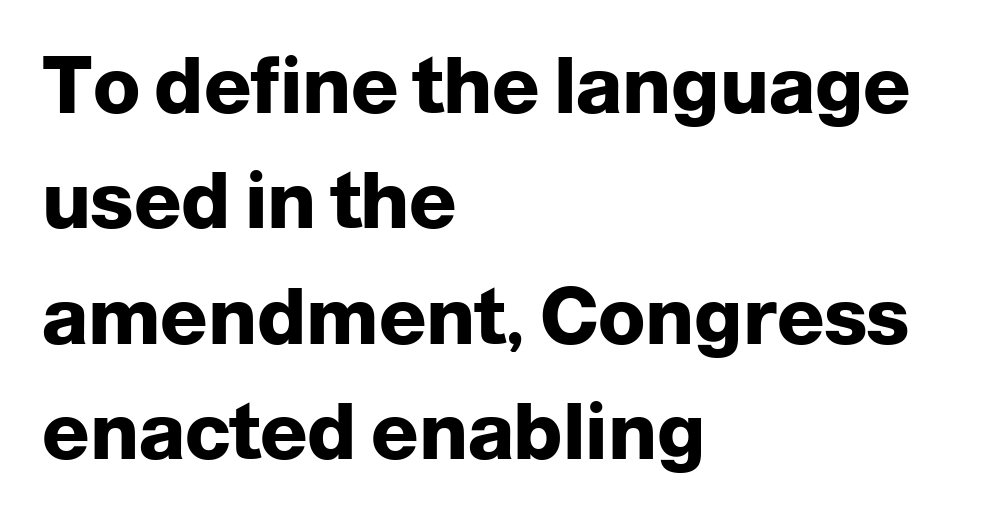
The image shows 78 px heavy sans-serif type, upright; set left-aligned, normal line spacing (1.48x), normal letter spacing, not underlined; low stroke contrast and a medium x-height.
